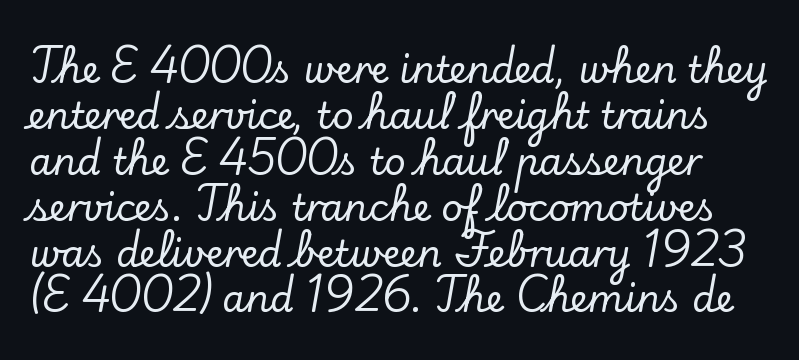
The image shows 37 px serif type; set line spacing 1.24x, normal letter spacing, not underlined; low stroke contrast and a small x-height.
